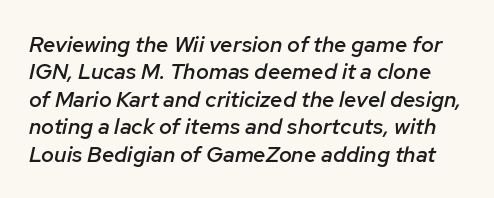
The image shows 22 px text type, italic (leaning right); set normal line spacing (1.25x), normal letter spacing, not underlined.
